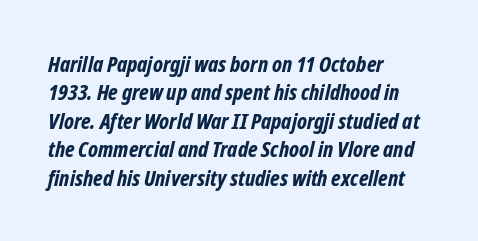
{"bold": "yes", "underline": "no", "align": "left", "line_spacing": "normal", "line_spacing_ratio": 1.29, "letter_spacing": "normal", "letter_spacing_em": 0.0, "glyph_px": 22}
